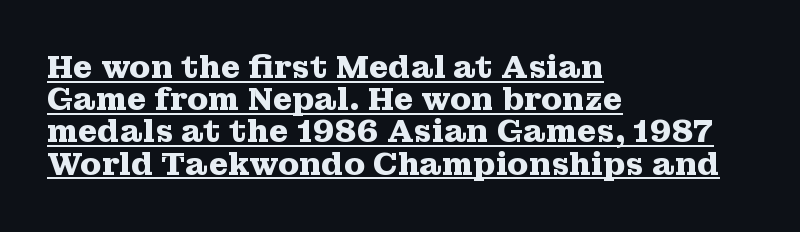
Q: Is the text bold? A: Yes.
Q: Is the text italic (slanted)? A: No, it is upright.
Q: Is the typeface a serif or a sans-serif typeface? A: Serif.
Q: Is the text underlined? A: Yes.
Q: How is the paragraph aligned? A: Left-aligned.
Q: Is the spacing between letters normal or unusually wide? A: Normal.
Q: Is the spacing between lines tight, normal or loose? A: Tight.
Q: Width (condensed, normal, or wide)? A: Wide.
Q: Stroke contrast? A: Medium.
Q: x-height? A: Medium.
Q: Monospaced? A: No.
